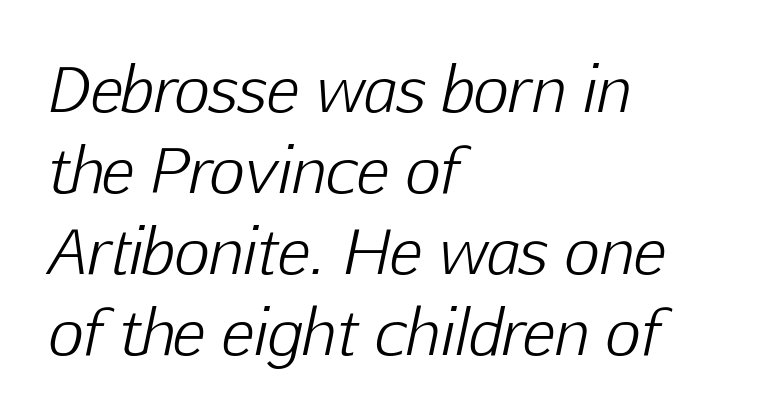
Honestly, the row spacing looks completely unremarkable. The passage shown is not bold in any degree. In CSS terms this would be text-align: left. Character widths vary here, with narrow letters taking less room than wide ones.
